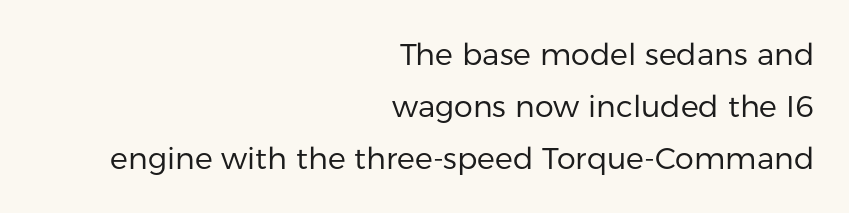
The font is comparable to plain body text, perhaps lighter. Compared with a flush-left layout, this one pins lines to the opposite, right side. Beneath every word, the page is bare. The type sits square on the baseline with zero lean. The rendering uses natural spacing where letterforms have individual widths. Type style note: lacks serifs.
